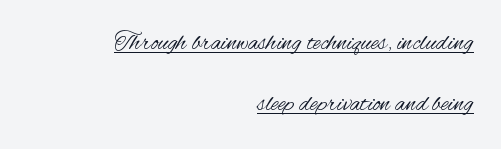
Has an underline been added? It has. This sample uses plain, unmodified letter spacing. The typesetting does not lean heavy: it is not bold. Caption: multi-line text, flush right, ragged left. What's the leading like? Stretched, with rows far apart.
